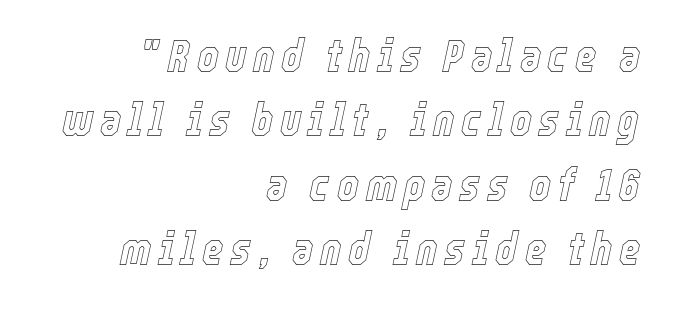
Notice how the stems are inclined rather than vertical — that's the hallmark of italics. The glyphs are unaccompanied by any horizontal stroke below them. The face used here is proportionally spaced, like ordinary book or web type. Horizontal alignment here is rightward, an uncommon choice for prose. Summary of vertical rhythm: regular, with standard interline spacing.
